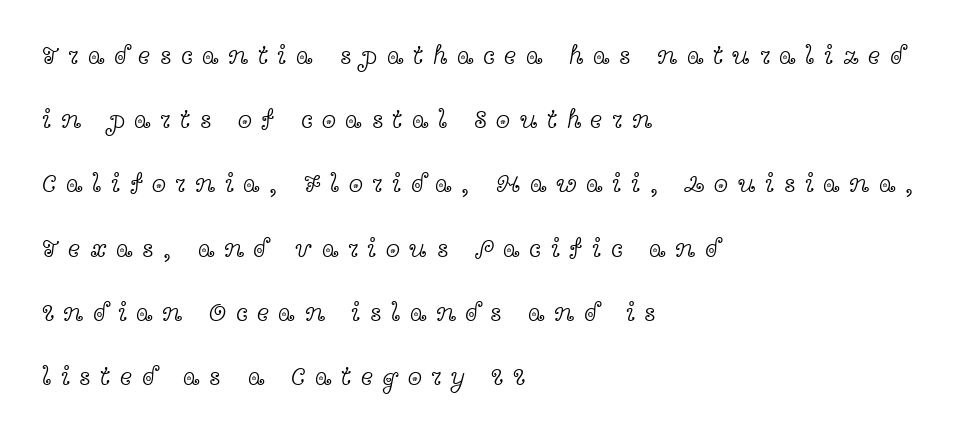
The lines in this sample share a left origin and differ only in where they stop. The lines are spread far apart with generous leading. The strokes carry an ordinary text weight at most. These lines were composed using upright roman letters. The passage shown is not underscored anywhere. Honestly, the letter spacing is so wide it's the main thing you notice.
